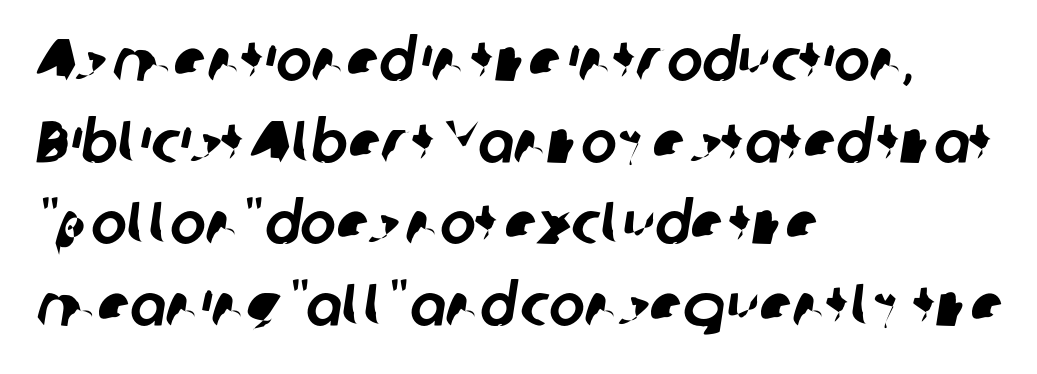
Q: Is the typeface a serif or a sans-serif typeface? A: Sans-serif.
Q: Is the text underlined? A: No.
Q: How is the paragraph aligned? A: Left-aligned.
Q: Is the spacing between letters normal or unusually wide? A: Normal.
Q: Is the spacing between lines tight, normal or loose? A: Normal.
Q: Width (condensed, normal, or wide)? A: Normal.
Q: Stroke contrast? A: Low.
Q: x-height? A: Medium.
Q: Monospaced? A: No.
